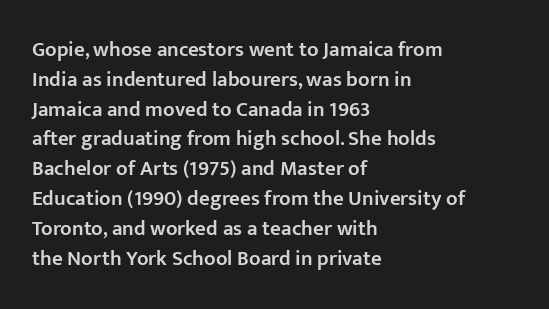
The image shows 21 px text type, upright; set left-aligned, normal line spacing (1.42x), normal letter spacing, not underlined.
